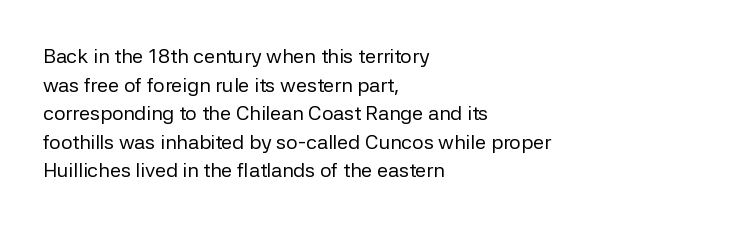
The image shows 20 px text type, upright; set left-aligned, normal line spacing (1.43x), normal letter spacing, not underlined.
